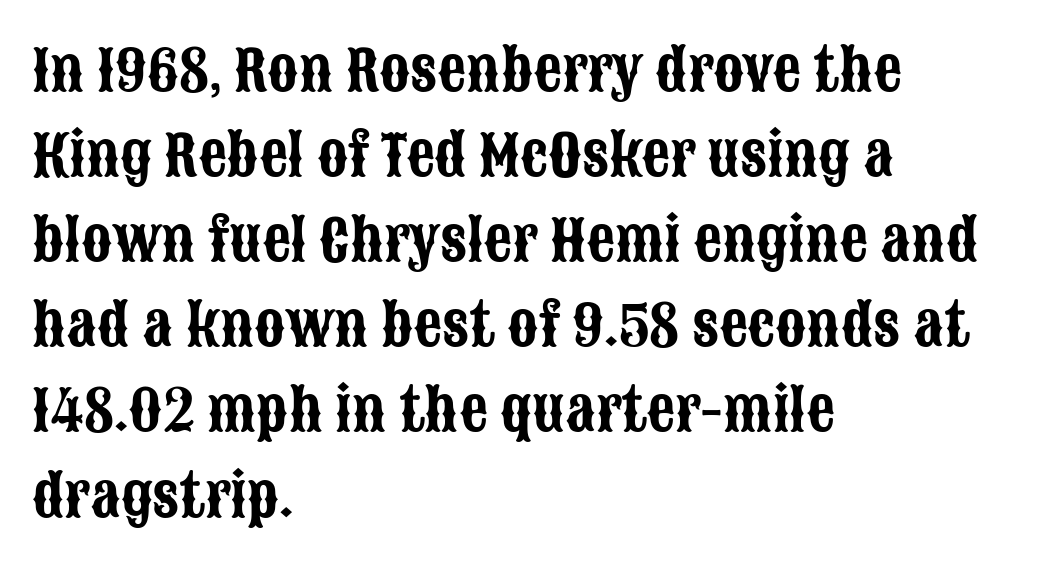
The image shows 56 px condensed sans-serif type, upright; set left-aligned, normal line spacing (1.52x), normal letter spacing, not underlined; low stroke contrast and a large x-height.
